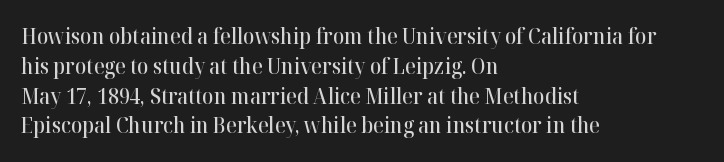
{"italic": "no", "bold": "semi", "underline": "no", "align": "left", "line_spacing": "normal", "line_spacing_ratio": 1.42, "letter_spacing": "normal", "letter_spacing_em": 0.0, "glyph_px": 21}
